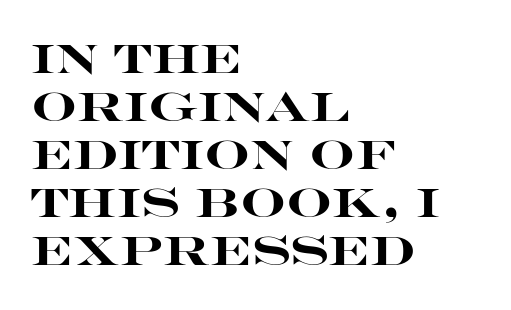
Q: Is the text bold? A: Yes.
Q: Is the text italic (slanted)? A: No, it is upright.
Q: Is the typeface a serif or a sans-serif typeface? A: Serif.
Q: Is the text underlined? A: No.
Q: How is the paragraph aligned? A: Left-aligned.
Q: Is the spacing between letters normal or unusually wide? A: Normal.
Q: Width (condensed, normal, or wide)? A: Wide.
Q: Stroke contrast? A: High.
Q: x-height? A: Large.
Q: Monospaced? A: No.
